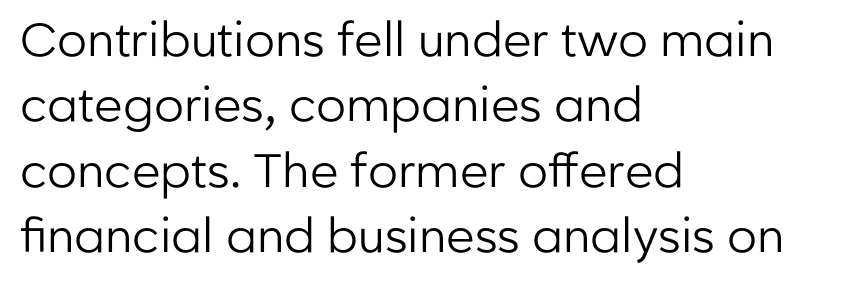
Clear beneath every line of the passage. You can tell it's not italic because the verticals are truly vertical. Does the type have serifs? No, each stem ends abruptly. Vertical spacing — default. Note the varied advance widths — an 'i' is clearly narrower than an 'm'. A student would call this left alignment; a typographer would say flush left, rag right.
